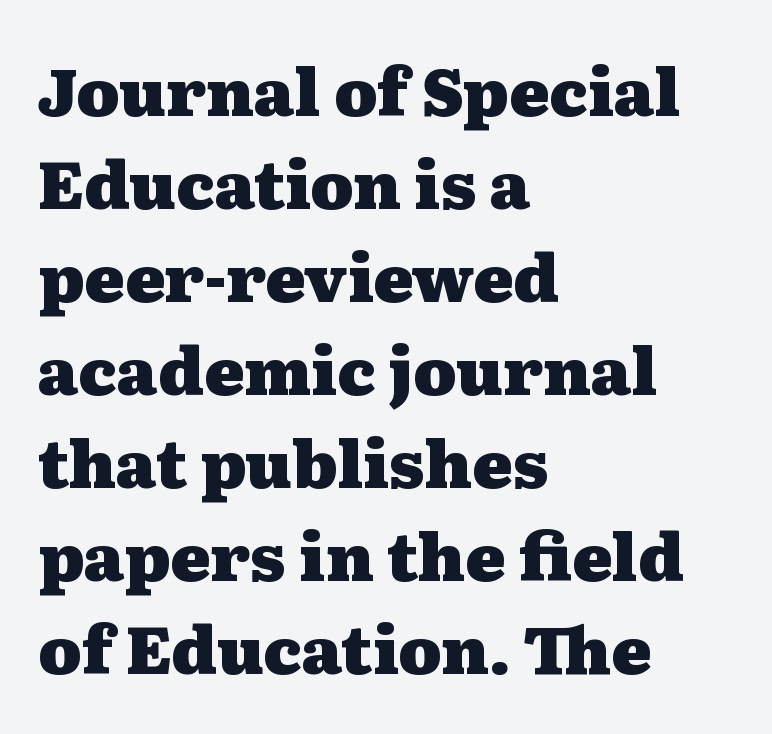
Typesetter's note: full bold, strokes at maximum text heaviness. Caption: multi-line text, flush left, ragged right. Anything drawn beneath the words? Only blank space. The face used here is rendered with its standard letterfit. Vertically, the passage feels balanced, rows spaced as you'd expect.
